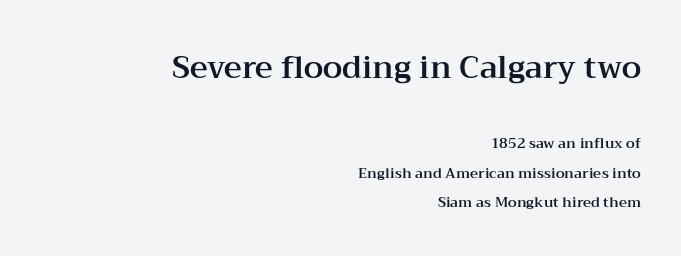
Q: Is the text italic (slanted)? A: No, it is upright.
Q: Is the typeface a serif or a sans-serif typeface? A: Serif.
Q: Is the text underlined? A: No.
Q: How is the paragraph aligned? A: Right-aligned.
Q: Is the spacing between letters normal or unusually wide? A: Normal.
Q: Is the spacing between lines tight, normal or loose? A: Loose.
Q: Which block of text is set in a larger size, the first (top) or the second (bottom)? A: The first (top) one.
Q: Width (condensed, normal, or wide)? A: Wide.
Q: Stroke contrast? A: Medium.
Q: x-height? A: Medium.
Q: Monospaced? A: No.
